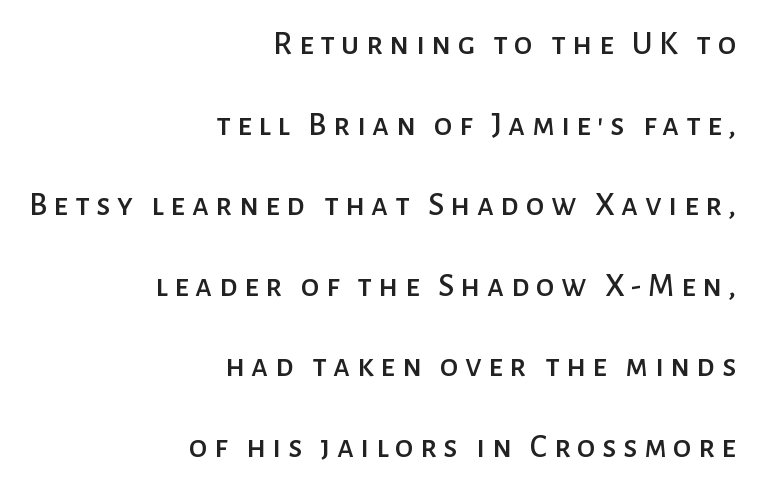
The image shows 33 px sans-serif type, upright; set right-aligned, loose line spacing (2.44x), unusually wide letter spacing (+0.2 em), not underlined; low stroke contrast and a medium x-height.
